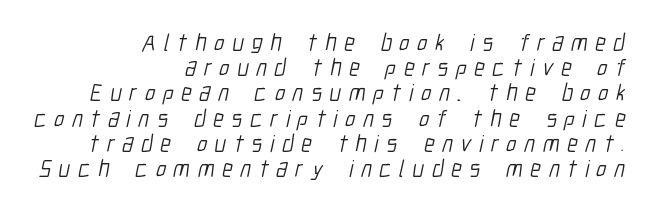
Q: Is the text bold? A: No.
Q: Is the text underlined? A: No.
Q: How is the paragraph aligned? A: Right-aligned.
Q: Is the spacing between letters normal or unusually wide? A: Unusually wide.
Q: Is the spacing between lines tight, normal or loose? A: Tight.
